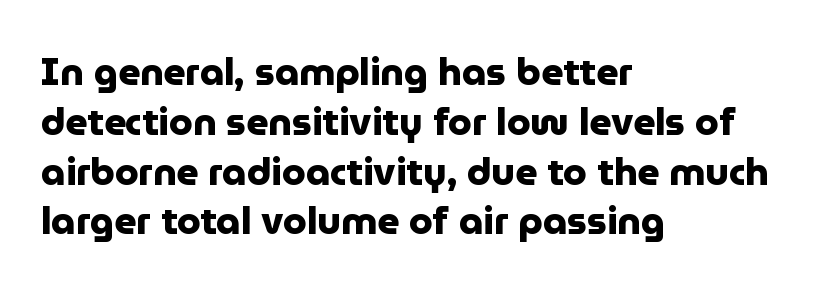
Q: Is the text bold? A: Yes.
Q: Is the text italic (slanted)? A: No, it is upright.
Q: Is the typeface a serif or a sans-serif typeface? A: Sans-serif.
Q: Is the text underlined? A: No.
Q: How is the paragraph aligned? A: Left-aligned.
Q: Is the spacing between letters normal or unusually wide? A: Normal.
Q: Is the spacing between lines tight, normal or loose? A: Normal.
Q: Width (condensed, normal, or wide)? A: Normal.
Q: Stroke contrast? A: Low.
Q: x-height? A: Medium.
Q: Monospaced? A: No.
